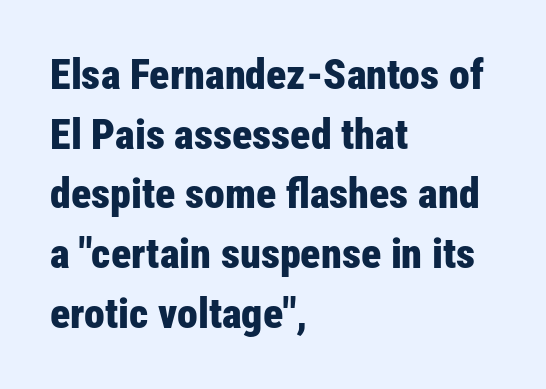
Regular leading. Look at the tracking — it's just the regular setting, nothing added. Bare-footed words on every line. Unlike italic type, these characters show no tilt at all.
